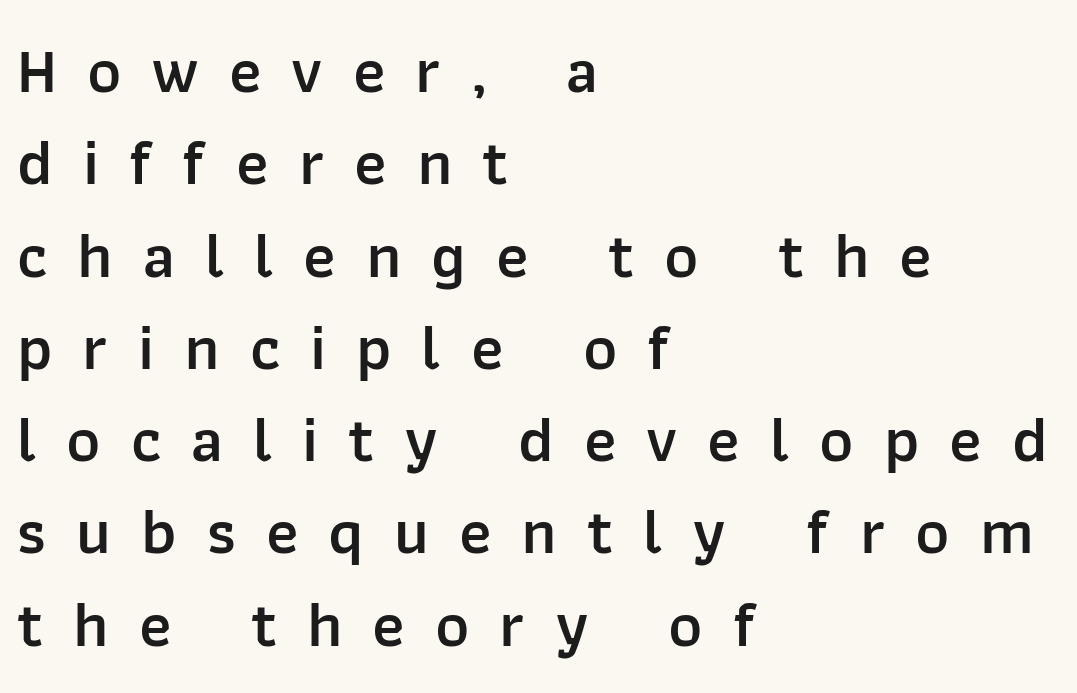
Vertically, the passage feels balanced, rows spaced as you'd expect. Rule under the text: the space is simply empty. The lettering stays uniformly vertical, giving the passage a roman look. Typesetter's note: demi weight, one step under bold. Honestly, the letter spacing is so wide it's the main thing you notice.
